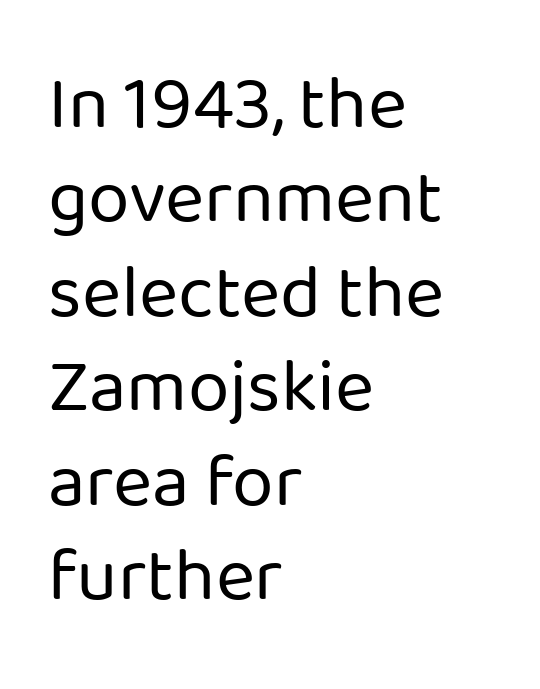
The image shows 75 px regular-weight sans-serif type, upright; set left-aligned, normal line spacing (1.26x), normal letter spacing, not underlined; low stroke contrast and a medium x-height.
